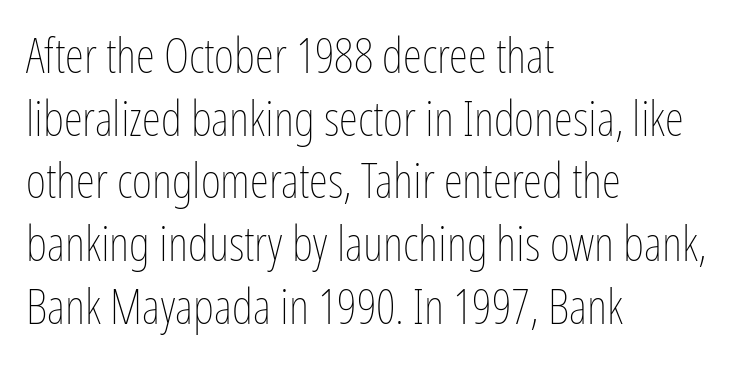
These lines sit exactly where default settings would place them. Reading down the block, your eye returns to a fixed left position each line. A typesetter would call this proportional, since set widths differ per character. Glance below the letters and you will spot only blank space. Tall strokes in this sample are plumb rather than angled. Stems here are at most as thick as an everyday book face.
